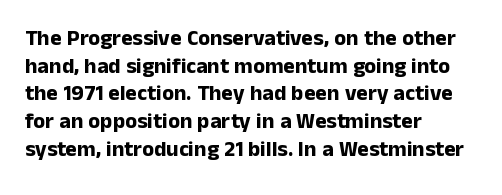
The image shows 22 px bold type, upright; set left-aligned, normal line spacing (1.26x), normal letter spacing, not underlined.
